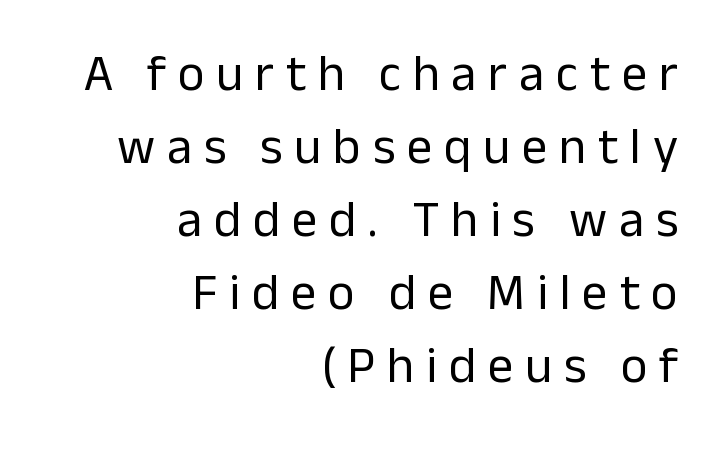
The image shows 51 px regular-weight sans-serif type, upright; set right-aligned, normal line spacing (1.43x), unusually wide letter spacing (+0.23 em), not underlined; low stroke contrast and a medium x-height.
